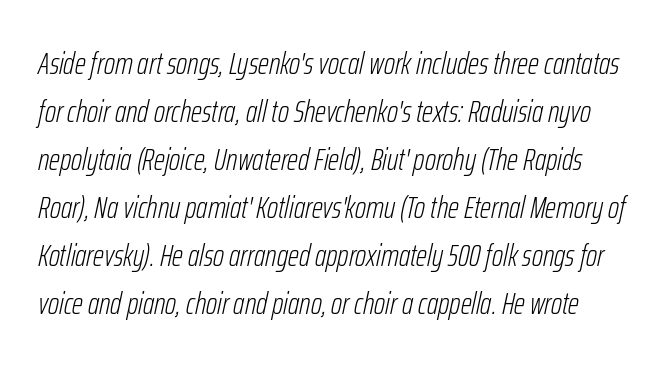
{"italic": "yes", "lean": "right", "slant_degrees": 12, "bold": "no", "weight": "light", "width": "condensed", "stroke_contrast": "low", "x_height": "medium", "monospaced": "no", "underline": "no", "line_spacing": "normal", "line_spacing_ratio": 1.55, "letter_spacing": "normal", "letter_spacing_em": 0.0, "glyph_px": 31}
